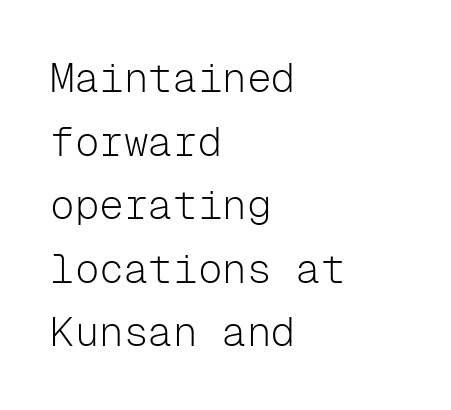
The weight would be labelled regular, book, light, or lighter still. Is there any slant? The stems are plumb. Spacing between characters is what you'd get straight out of the box. Horizontal bands of white between lines are of average thickness. Serifs: no, the terminals of the letterforms are clean. Anything drawn beneath the words? Only blank space.
